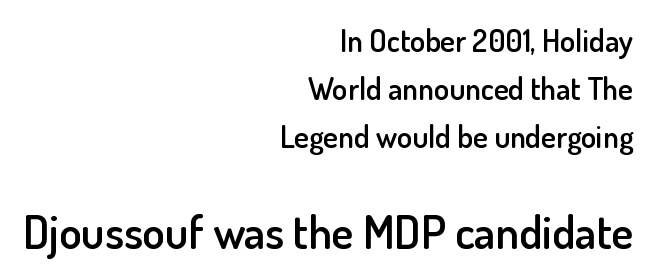
Q: Is the text bold? A: Semi-bold.
Q: Is the text italic (slanted)? A: No, it is upright.
Q: Is the typeface a serif or a sans-serif typeface? A: Sans-serif.
Q: Is the text underlined? A: No.
Q: How is the paragraph aligned? A: Right-aligned.
Q: Is the spacing between letters normal or unusually wide? A: Normal.
Q: Is the spacing between lines tight, normal or loose? A: Normal.
Q: Which block of text is set in a larger size, the first (top) or the second (bottom)? A: The second (bottom) one.
Q: Width (condensed, normal, or wide)? A: Normal.
Q: Stroke contrast? A: Low.
Q: x-height? A: Small.
Q: Monospaced? A: No.
